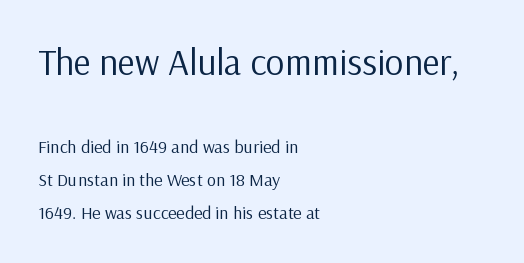
{"serif": "no", "italic": "no", "bold": "no", "weight": "regular", "width": "normal", "stroke_contrast": "low", "x_height": "medium", "monospaced": "no", "underline": "no", "align": "left", "line_spacing_ratio": 1.83, "letter_spacing": "normal", "letter_spacing_em": 0.0, "larger_block": "first", "size_ratio": 2.06, "glyph_px": 37}
